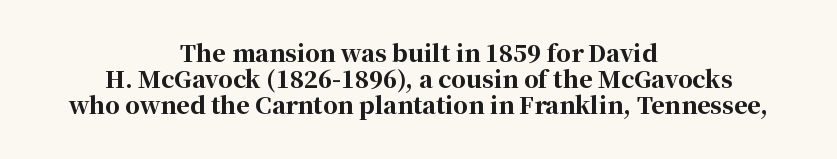
Q: Is the text bold? A: Yes.
Q: Is the text italic (slanted)? A: No, it is upright.
Q: Is the text underlined? A: No.
Q: How is the paragraph aligned? A: Centered.
Q: Is the spacing between letters normal or unusually wide? A: Normal.
Q: Is the spacing between lines tight, normal or loose? A: Tight.
